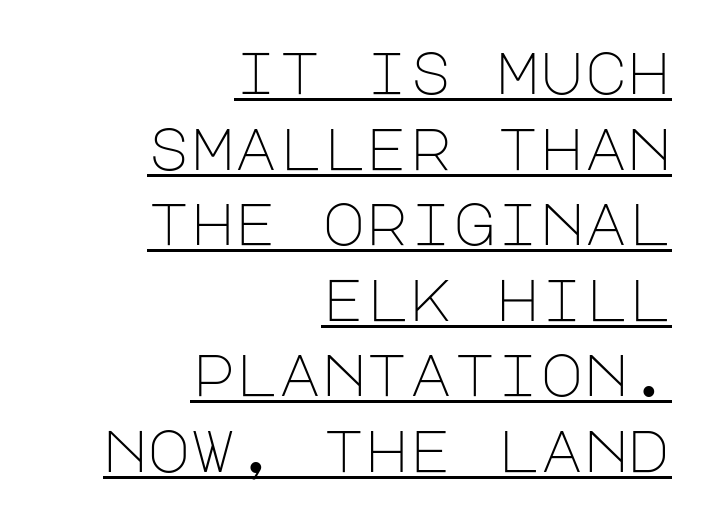
{"serif": "no", "italic": "no", "bold": "no", "weight": "light", "width": "normal", "stroke_contrast": "low", "x_height": "large", "underline": "yes", "align": "right", "line_spacing": "normal", "line_spacing_ratio": 1.28, "letter_spacing": "normal", "letter_spacing_em": 0.0, "glyph_px": 59}
